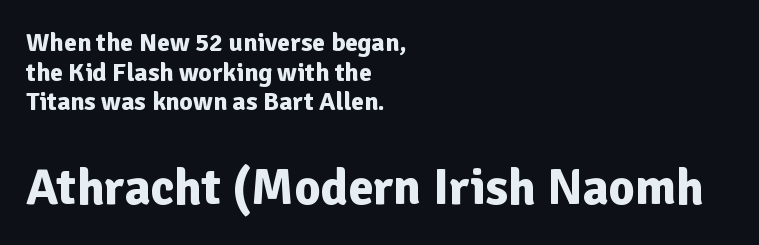
Is this a fixed-width face? No — the glyphs have proportional, varying widths. Which of the two is more prominent by size? The second, at the bottom. This sample uses plain, unmodified letter spacing. Typographic density is high because the face is bold. The space directly below the letters is spotless.
